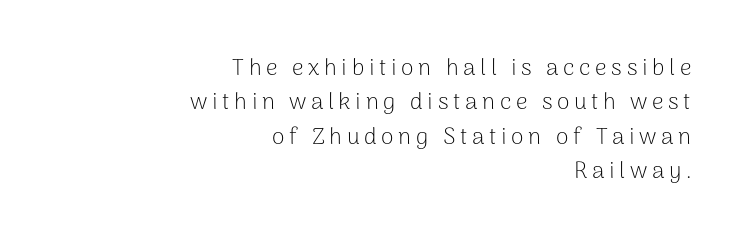
{"italic": "no", "bold": "no", "underline": "no", "align": "right", "line_spacing": "normal", "line_spacing_ratio": 1.5, "letter_spacing": "wide", "letter_spacing_em": 0.2, "glyph_px": 23}
